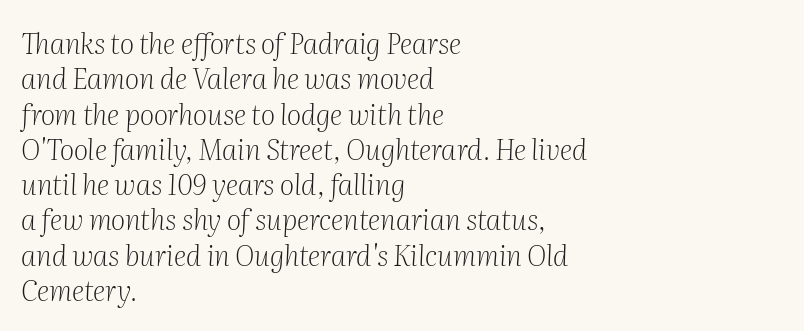
The image shows 28 px light serif type, italic (leaning right); set left-aligned, normal line spacing (1.26x), normal letter spacing, not underlined; medium stroke contrast and a medium x-height.
